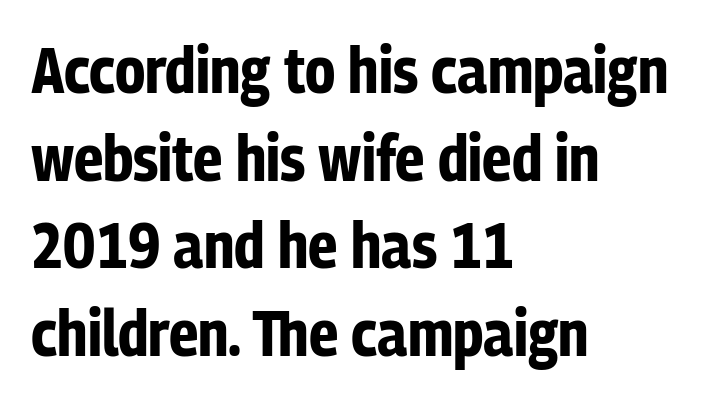
{"serif": "no", "italic": "no", "bold": "yes", "weight": "bold", "width": "condensed", "stroke_contrast": "low", "x_height": "medium", "monospaced": "no", "underline": "no", "align": "left", "line_spacing": "normal", "line_spacing_ratio": 1.37, "letter_spacing": "normal", "letter_spacing_em": 0.0, "glyph_px": 64}
